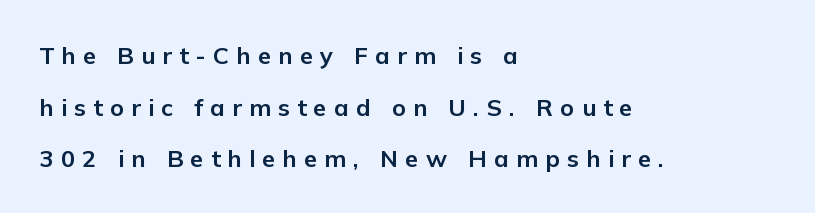
{"italic": "no", "bold": "yes", "underline": "no", "align": "left", "line_spacing": "loose", "line_spacing_ratio": 2.15, "letter_spacing": "wide", "letter_spacing_em": 0.3, "glyph_px": 24}
